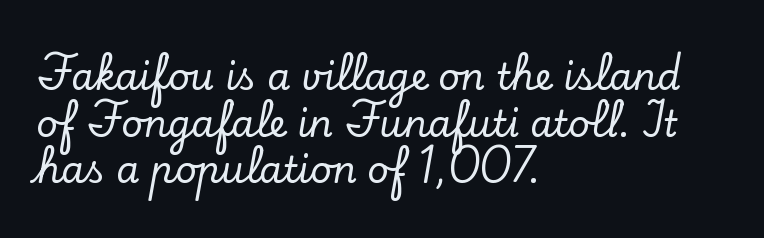
{"serif": "yes", "width": "normal", "stroke_contrast": "low", "x_height": "small", "monospaced": "no", "underline": "no", "align": "left", "line_spacing": "normal", "line_spacing_ratio": 1.26, "letter_spacing": "normal", "letter_spacing_em": 0.0, "glyph_px": 37}
